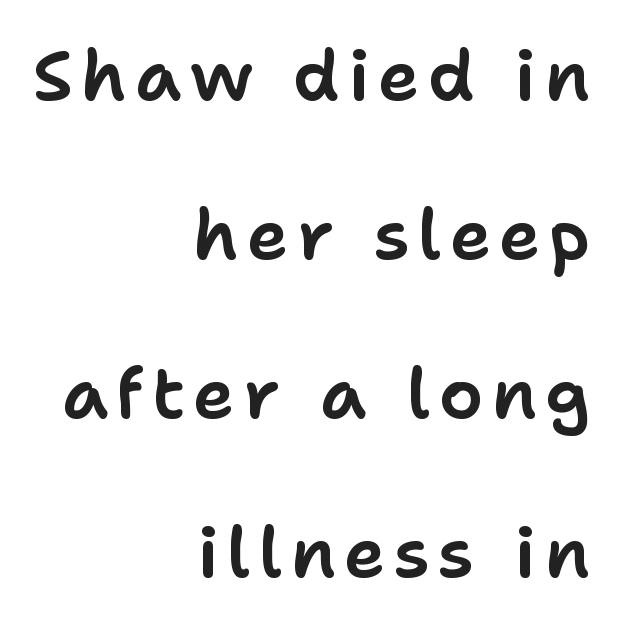
{"serif": "no", "italic": "no", "width": "normal", "stroke_contrast": "low", "x_height": "medium", "monospaced": "no", "underline": "no", "align": "right", "line_spacing": "loose", "line_spacing_ratio": 2.27, "glyph_px": 70}
